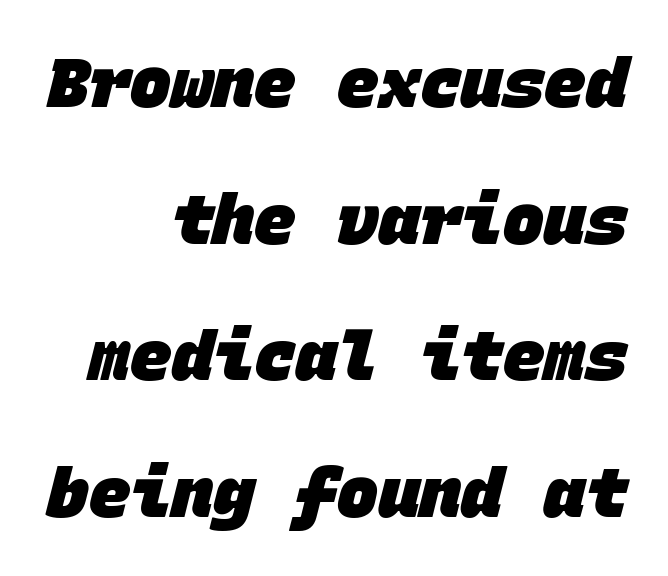
The image shows 69 px heavy sans-serif type, monospaced; set right-aligned, loose line spacing (1.98x), normal letter spacing, not underlined; low stroke contrast and a large x-height.
